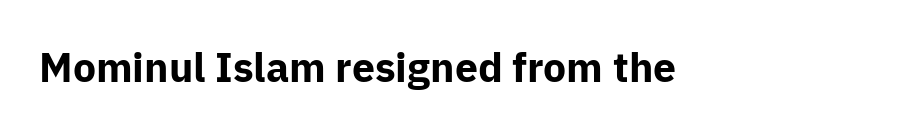
{"serif": "no", "italic": "no", "bold": "yes", "weight": "bold", "width": "normal", "stroke_contrast": "low", "x_height": "medium", "monospaced": "no", "underline": "no", "letter_spacing": "normal", "letter_spacing_em": 0.0, "glyph_px": 41}
